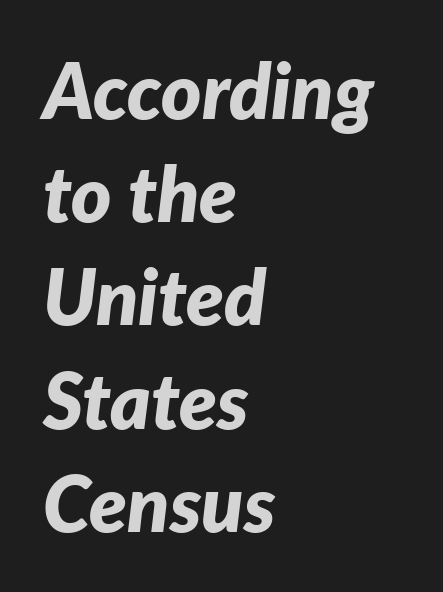
The image shows 77 px bold type, italic (leaning right); set left-aligned, normal line spacing (1.34x), normal letter spacing, not underlined; low stroke contrast and a medium x-height.
